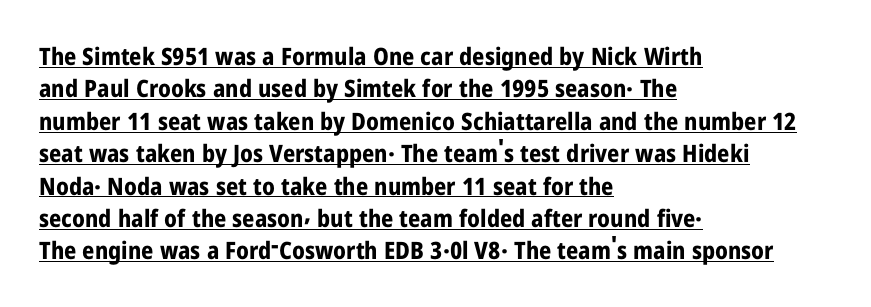
Q: Is the text bold? A: Yes.
Q: Is the text italic (slanted)? A: No, it is upright.
Q: Is the text underlined? A: Yes.
Q: How is the paragraph aligned? A: Left-aligned.
Q: Is the spacing between letters normal or unusually wide? A: Normal.
Q: Is the spacing between lines tight, normal or loose? A: Normal.
